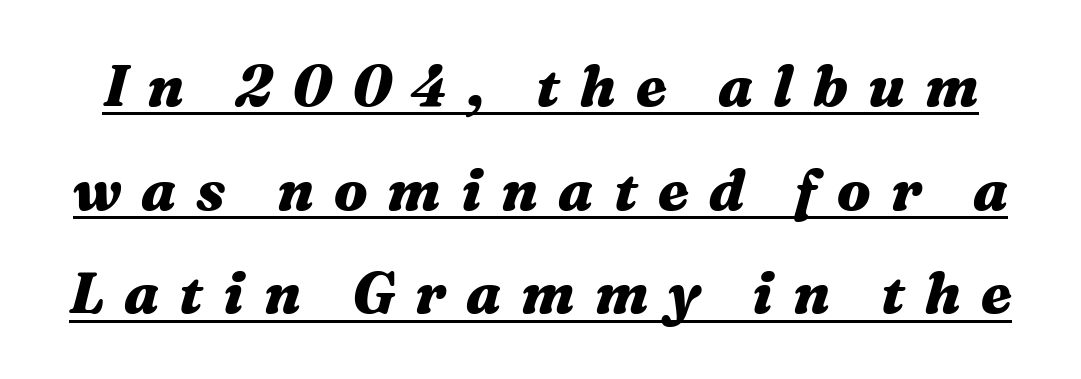
{"italic": "yes", "lean": "right", "slant_degrees": 16, "bold": "yes", "weight": "heavy", "width": "wide", "stroke_contrast": "medium", "x_height": "medium", "monospaced": "no", "underline": "yes", "line_spacing_ratio": 1.82, "letter_spacing": "wide", "letter_spacing_em": 0.35, "glyph_px": 57}
